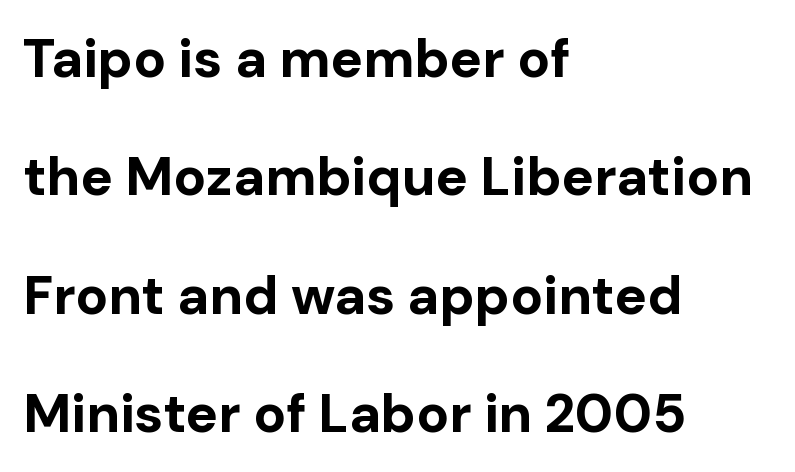
This is the regular roman posture of the typeface. Just letters on the line, the space beneath them empty. The compositor pushed each line to the left boundary. Every letter is thick-stroked: bold, no question.
